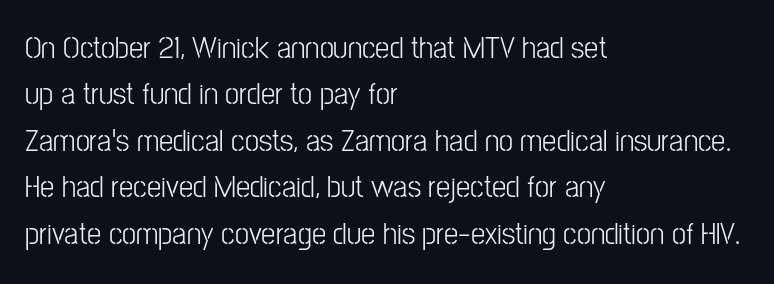
Anything drawn beneath the words? Only blank space. No italicization has been applied; the sample stays upright. The passage is arranged the way most books set body copy — flush left. The rendering shows plain stroke endings on the letterforms — a sans-serif design. Character widths vary here, with narrow letters taking less room than wide ones.
